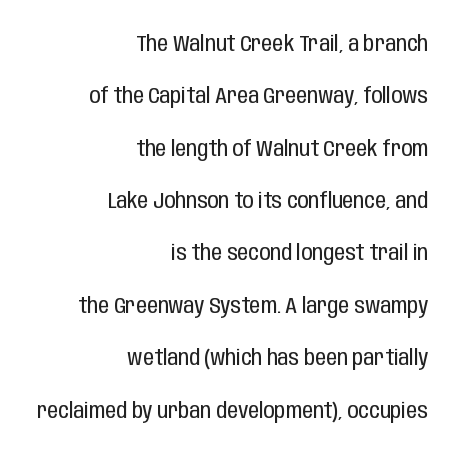
Q: Is the text bold? A: No.
Q: Is the text italic (slanted)? A: No, it is upright.
Q: Is the text underlined? A: No.
Q: How is the paragraph aligned? A: Right-aligned.
Q: Is the spacing between letters normal or unusually wide? A: Normal.
Q: Is the spacing between lines tight, normal or loose? A: Loose.
